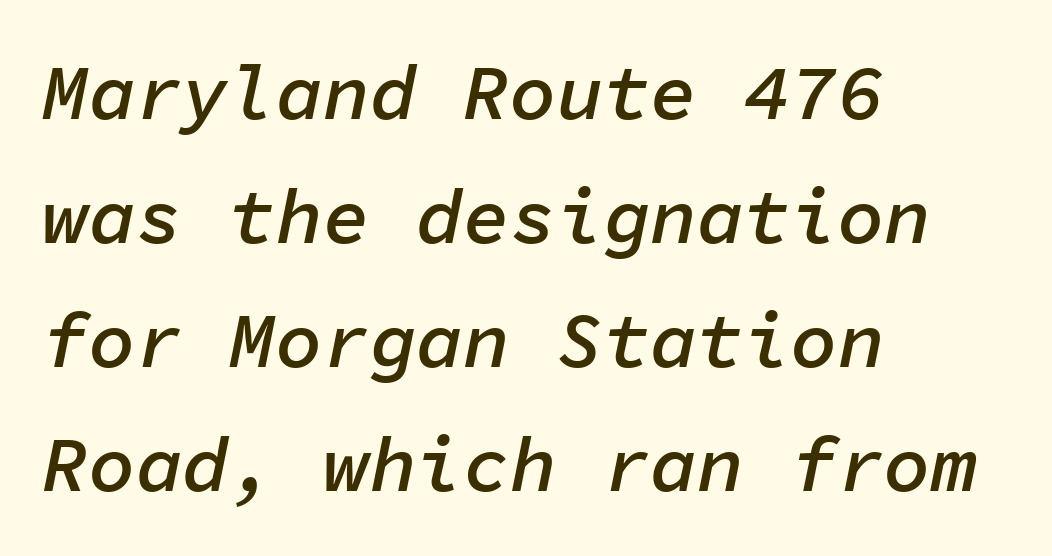
Q: Is the text bold? A: Semi-bold.
Q: Is the text italic (slanted)? A: Yes, it leans right by about 11 degrees.
Q: Is the text underlined? A: No.
Q: How is the paragraph aligned? A: Left-aligned.
Q: Is the spacing between letters normal or unusually wide? A: Normal.
Q: Is the spacing between lines tight, normal or loose? A: Normal.
Q: Width (condensed, normal, or wide)? A: Normal.
Q: Stroke contrast? A: Low.
Q: x-height? A: Medium.
Q: Monospaced? A: Yes.
